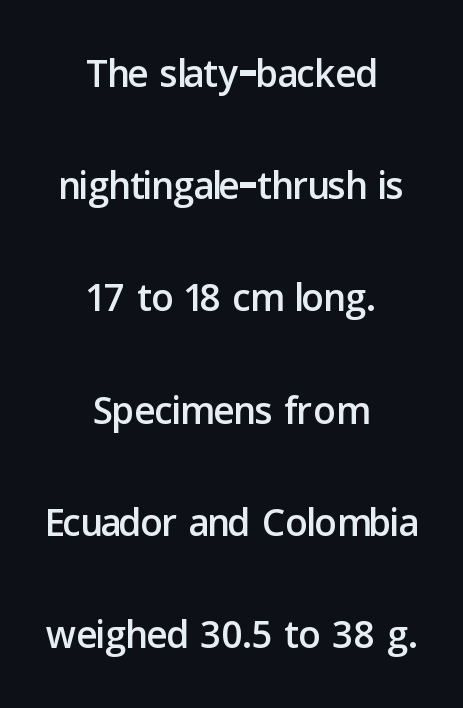
Q: Is the text italic (slanted)? A: No, it is upright.
Q: Is the typeface a serif or a sans-serif typeface? A: Sans-serif.
Q: Is the text underlined? A: No.
Q: How is the paragraph aligned? A: Centered.
Q: Is the spacing between letters normal or unusually wide? A: Normal.
Q: Is the spacing between lines tight, normal or loose? A: Loose.
Q: Width (condensed, normal, or wide)? A: Normal.
Q: Stroke contrast? A: Low.
Q: x-height? A: Medium.
Q: Monospaced? A: No.
